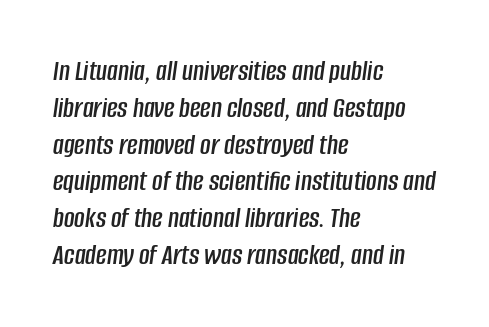
The image shows 29 px condensed type, italic (leaning right); set left-aligned, normal line spacing (1.27x), normal letter spacing, not underlined; low stroke contrast and a large x-height.
